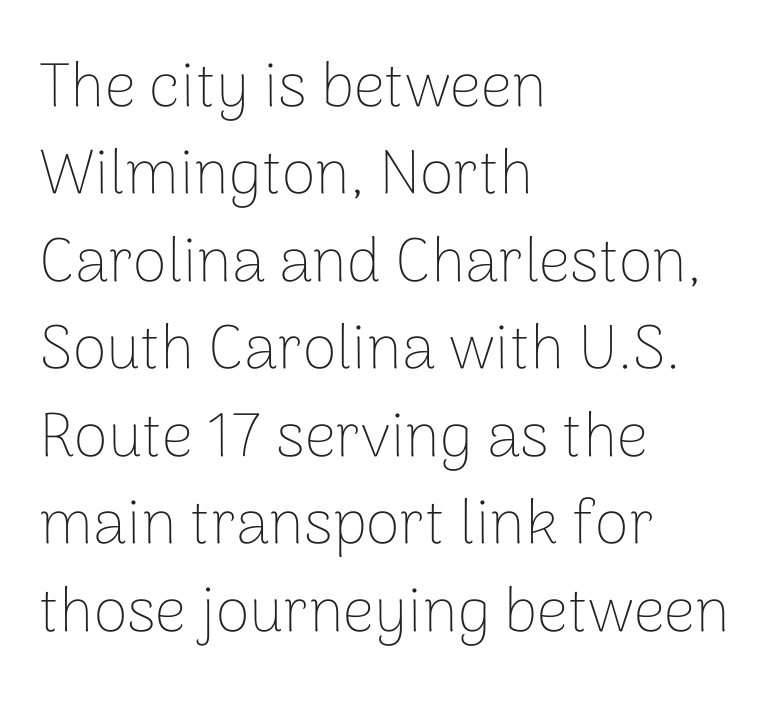
The image shows 62 px thin sans-serif type, upright; set left-aligned, normal line spacing (1.41x), normal letter spacing, not underlined; low stroke contrast and a medium x-height.
